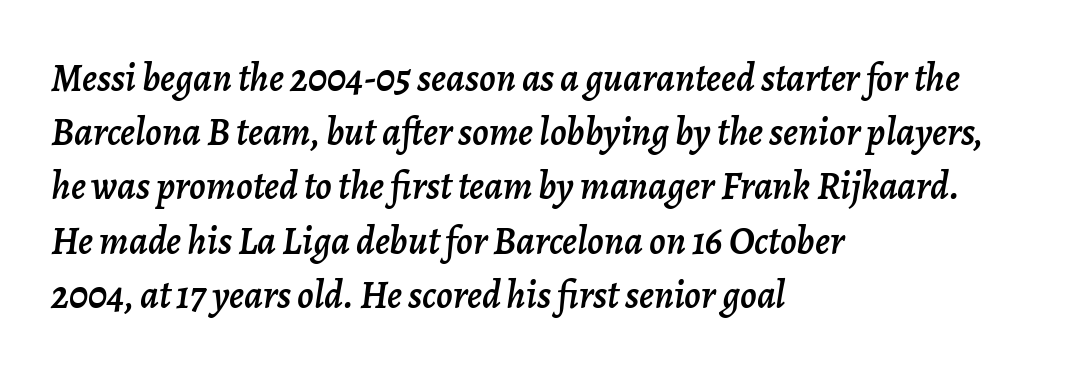
The image shows 39 px text type, italic (leaning right); set left-aligned, normal line spacing (1.39x), normal letter spacing, not underlined; low stroke contrast and a medium x-height.
